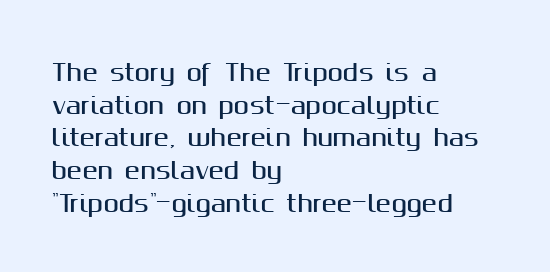
The image shows 23 px text type, upright; set left-aligned, normal line spacing (1.42x), normal letter spacing, not underlined.
